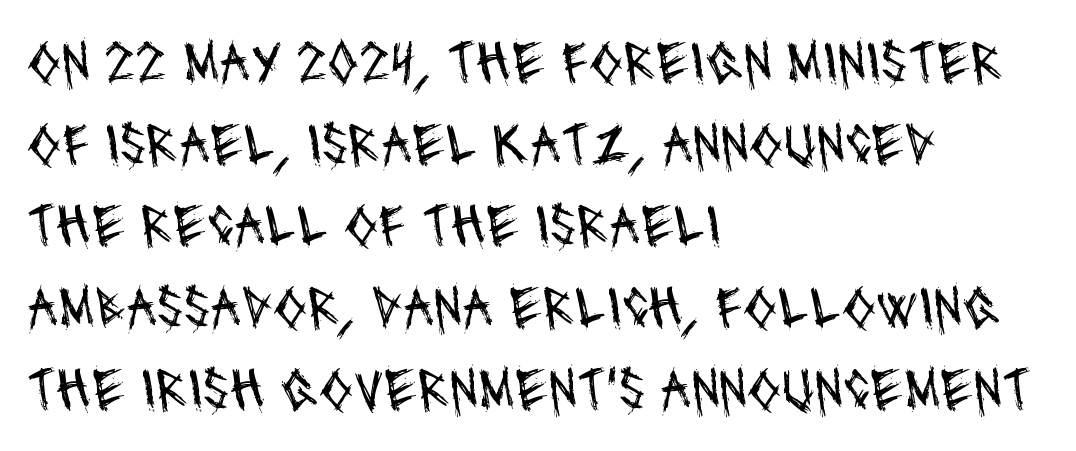
Q: Is the text bold? A: No.
Q: Is the typeface a serif or a sans-serif typeface? A: Sans-serif.
Q: Is the text underlined? A: No.
Q: How is the paragraph aligned? A: Left-aligned.
Q: Is the spacing between letters normal or unusually wide? A: Normal.
Q: Is the spacing between lines tight, normal or loose? A: Normal.
Q: Width (condensed, normal, or wide)? A: Condensed.
Q: Stroke contrast? A: Medium.
Q: x-height? A: Large.
Q: Monospaced? A: No.
